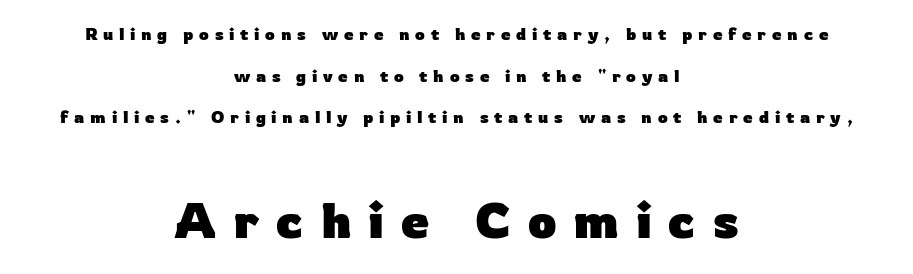
Q: Is the text bold? A: Yes.
Q: Is the text italic (slanted)? A: No, it is upright.
Q: Is the typeface a serif or a sans-serif typeface? A: Sans-serif.
Q: Is the text underlined? A: No.
Q: How is the paragraph aligned? A: Centered.
Q: Is the spacing between letters normal or unusually wide? A: Unusually wide.
Q: Is the spacing between lines tight, normal or loose? A: Loose.
Q: Which block of text is set in a larger size, the first (top) or the second (bottom)? A: The second (bottom) one.
Q: Width (condensed, normal, or wide)? A: Normal.
Q: Stroke contrast? A: Low.
Q: x-height? A: Medium.
Q: Monospaced? A: No.
